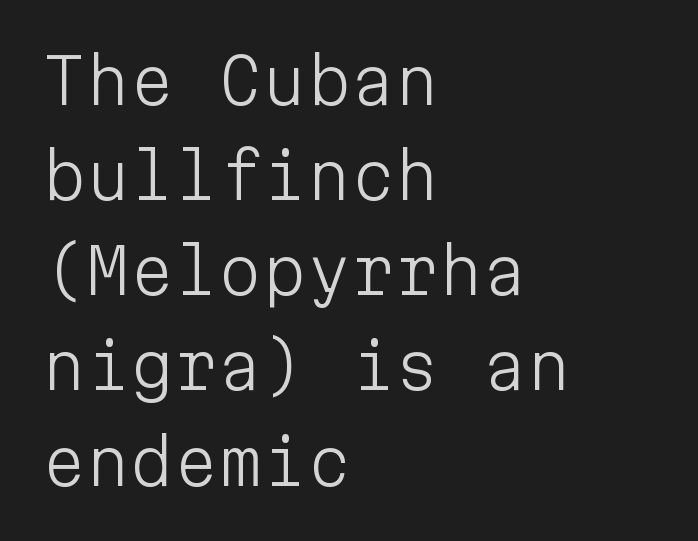
The image shows 63 px light sans-serif type, upright, monospaced; set left-aligned, normal line spacing (1.51x), normal letter spacing, not underlined; low stroke contrast and a medium x-height.
